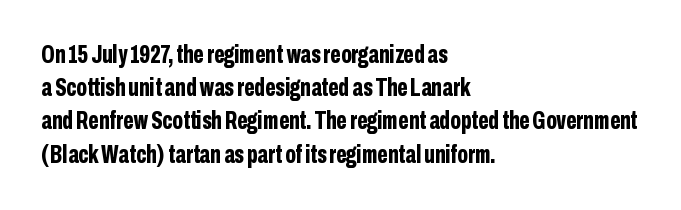
{"italic": "no", "bold": "yes", "underline": "no", "align": "left", "line_spacing": "normal", "line_spacing_ratio": 1.33, "letter_spacing": "normal", "letter_spacing_em": 0.0, "glyph_px": 25}
